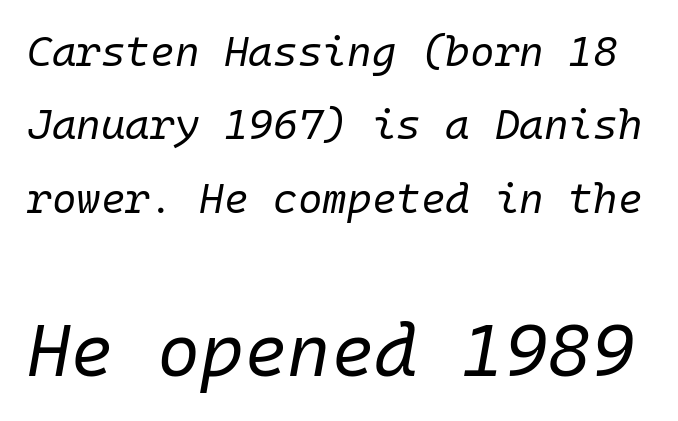
The image shows 74 px regular-weight type, italic (leaning right), monospaced; set line spacing 1.75x, normal letter spacing, not underlined; the second (bottom) block is 1.76x larger; low stroke contrast and a medium x-height.
